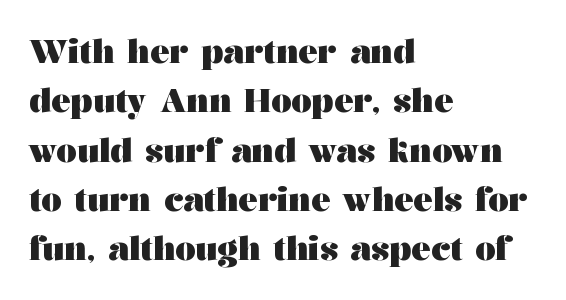
{"serif": "yes", "italic": "no", "bold": "yes", "weight": "heavy", "width": "wide", "stroke_contrast": "medium", "x_height": "medium", "monospaced": "no", "underline": "no", "align": "left", "line_spacing": "normal", "line_spacing_ratio": 1.54, "letter_spacing": "normal", "letter_spacing_em": 0.0, "glyph_px": 32}
